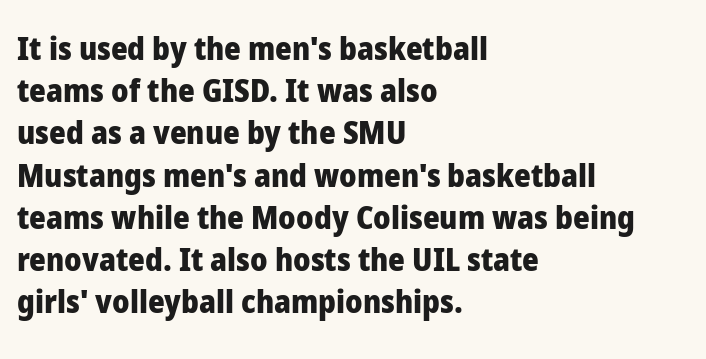
{"serif": "no", "italic": "no", "bold": "yes", "weight": "heavy", "width": "normal", "stroke_contrast": "low", "x_height": "medium", "monospaced": "no", "underline": "no", "align": "left", "line_spacing": "normal", "line_spacing_ratio": 1.32, "letter_spacing": "normal", "letter_spacing_em": 0.0, "glyph_px": 32}
